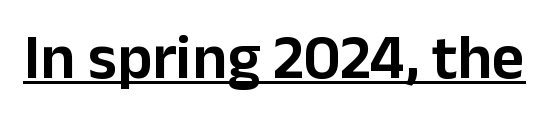
{"serif": "no", "italic": "no", "width": "normal", "stroke_contrast": "low", "x_height": "medium", "monospaced": "no", "underline": "yes", "letter_spacing": "normal", "letter_spacing_em": 0.0, "glyph_px": 63}
